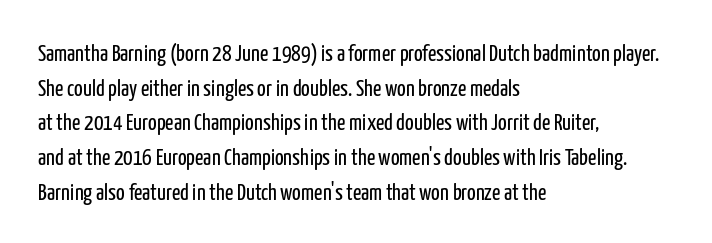
Vertical strokes here are truly vertical. Is the block centered? No — it sits flush against the left margin. Standard letterfit; no display-style spreading of the glyphs. This is not heavy type; no bold has been used.
